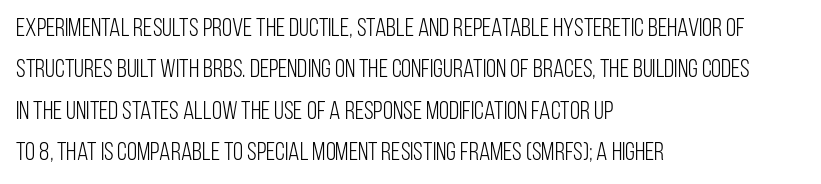
{"italic": "no", "bold": "no", "underline": "no", "align": "left", "line_spacing": "normal", "line_spacing_ratio": 1.59, "letter_spacing": "normal", "letter_spacing_em": 0.0, "glyph_px": 26}
